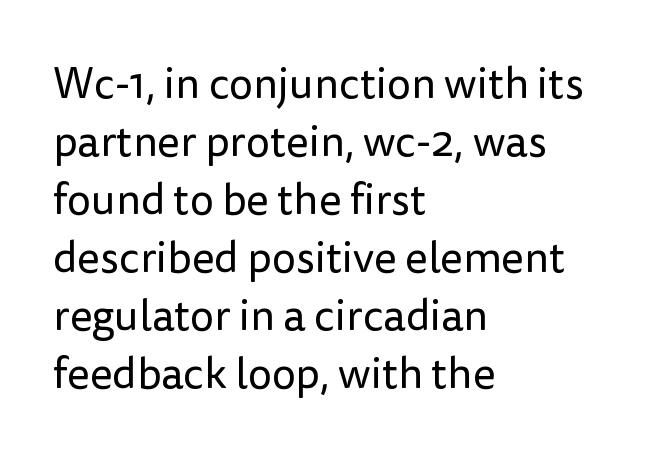
The image shows 43 px regular-weight sans-serif type, upright; set left-aligned, normal line spacing (1.35x), normal letter spacing, not underlined; low stroke contrast and a medium x-height.
